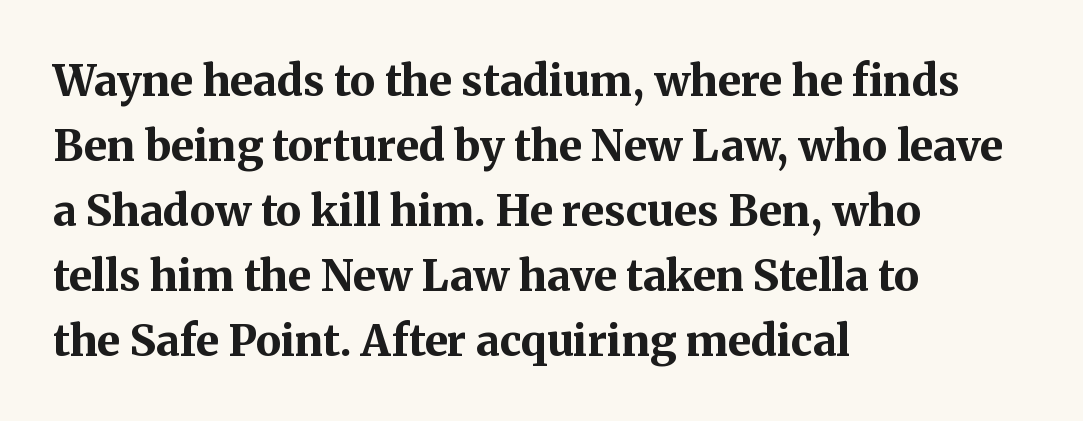
{"serif": "yes", "italic": "no", "bold": "yes", "weight": "bold", "width": "normal", "stroke_contrast": "medium", "x_height": "medium", "monospaced": "no", "underline": "no", "align": "left", "line_spacing": "normal", "line_spacing_ratio": 1.51, "letter_spacing": "normal", "letter_spacing_em": 0.0, "glyph_px": 43}
